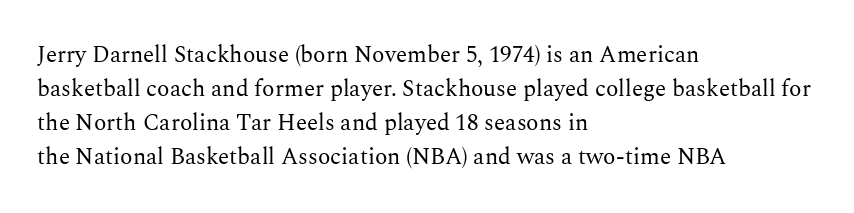
The image shows 23 px text type, upright; set left-aligned, normal line spacing (1.48x), normal letter spacing, not underlined.
